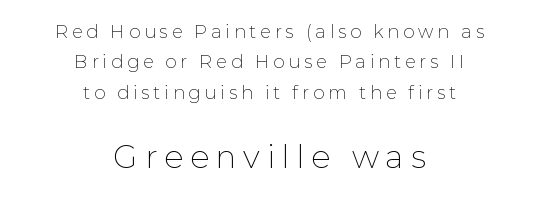
Q: Is the text bold? A: No.
Q: Is the text italic (slanted)? A: No, it is upright.
Q: Is the typeface a serif or a sans-serif typeface? A: Sans-serif.
Q: Is the text underlined? A: No.
Q: How is the paragraph aligned? A: Centered.
Q: Is the spacing between letters normal or unusually wide? A: Unusually wide.
Q: Is the spacing between lines tight, normal or loose? A: Normal.
Q: Which block of text is set in a larger size, the first (top) or the second (bottom)? A: The second (bottom) one.
Q: Width (condensed, normal, or wide)? A: Normal.
Q: Stroke contrast? A: Low.
Q: x-height? A: Medium.
Q: Monospaced? A: No.
